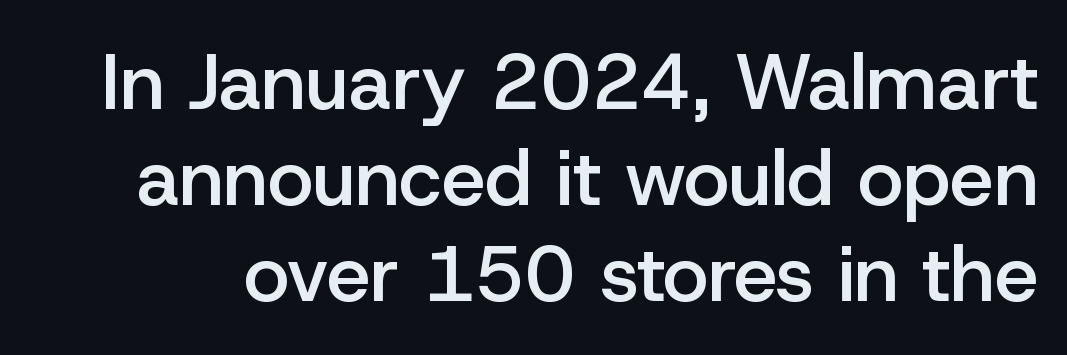
The image shows 78 px semibold sans-serif type, upright; set line spacing 1.23x, normal letter spacing, not underlined; low stroke contrast and a medium x-height.
